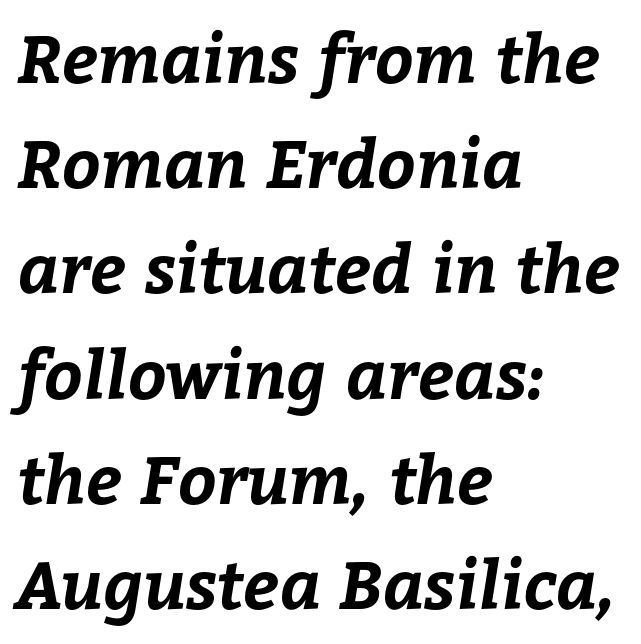
Q: Is the text bold? A: Yes.
Q: Is the text underlined? A: No.
Q: How is the paragraph aligned? A: Left-aligned.
Q: Is the spacing between letters normal or unusually wide? A: Normal.
Q: Is the spacing between lines tight, normal or loose? A: Normal.
Q: Width (condensed, normal, or wide)? A: Normal.
Q: Stroke contrast? A: Low.
Q: x-height? A: Medium.
Q: Monospaced? A: No.
